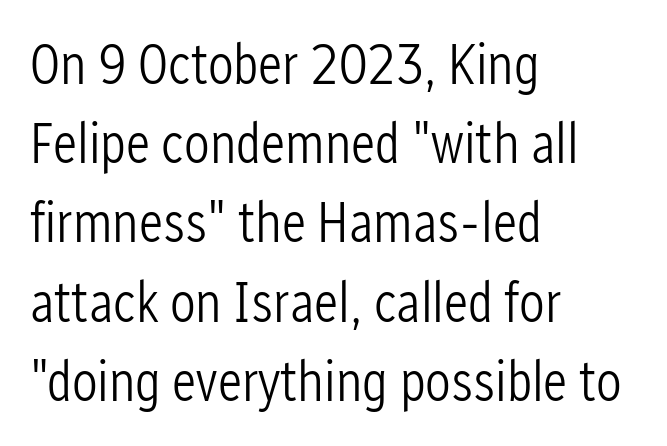
Q: Is the text bold? A: No.
Q: Is the text italic (slanted)? A: No, it is upright.
Q: Is the typeface a serif or a sans-serif typeface? A: Sans-serif.
Q: Is the text underlined? A: No.
Q: How is the paragraph aligned? A: Left-aligned.
Q: Is the spacing between letters normal or unusually wide? A: Normal.
Q: Is the spacing between lines tight, normal or loose? A: Normal.
Q: Width (condensed, normal, or wide)? A: Condensed.
Q: Stroke contrast? A: Low.
Q: x-height? A: Medium.
Q: Monospaced? A: No.
